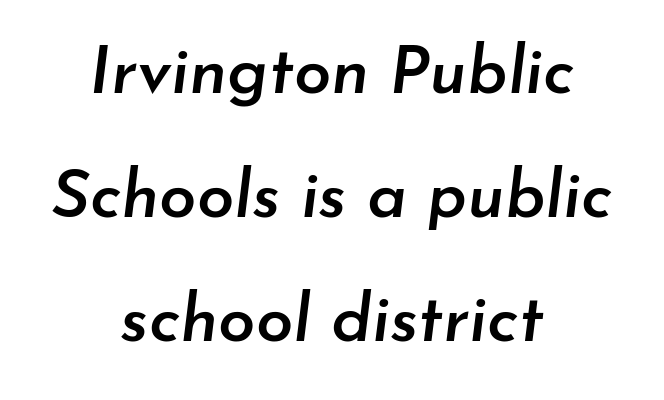
Q: Is the text bold? A: Semi-bold.
Q: Is the text italic (slanted)? A: Yes, it leans right by about 7 degrees.
Q: Is the text underlined? A: No.
Q: How is the paragraph aligned? A: Centered.
Q: Is the spacing between letters normal or unusually wide? A: Normal.
Q: Width (condensed, normal, or wide)? A: Normal.
Q: Stroke contrast? A: Low.
Q: x-height? A: Small.
Q: Monospaced? A: No.
